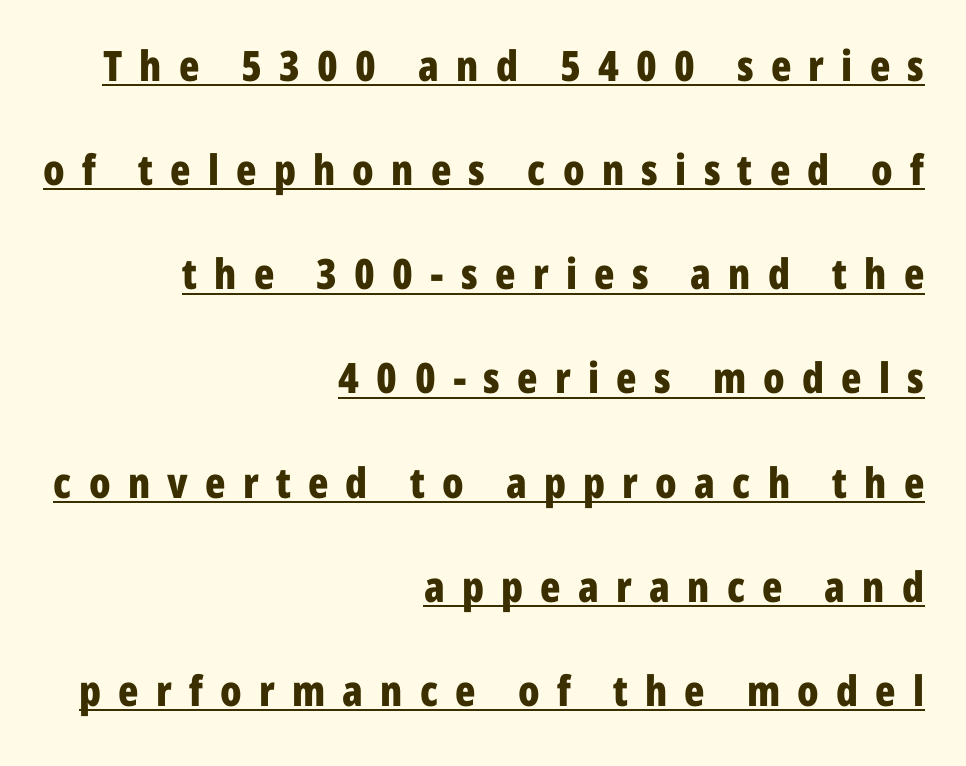
{"serif": "no", "italic": "no", "bold": "yes", "weight": "bold", "width": "condensed", "stroke_contrast": "low", "x_height": "medium", "monospaced": "no", "underline": "yes", "align": "right", "line_spacing": "loose", "line_spacing_ratio": 2.48, "letter_spacing": "wide", "letter_spacing_em": 0.41, "glyph_px": 42}
